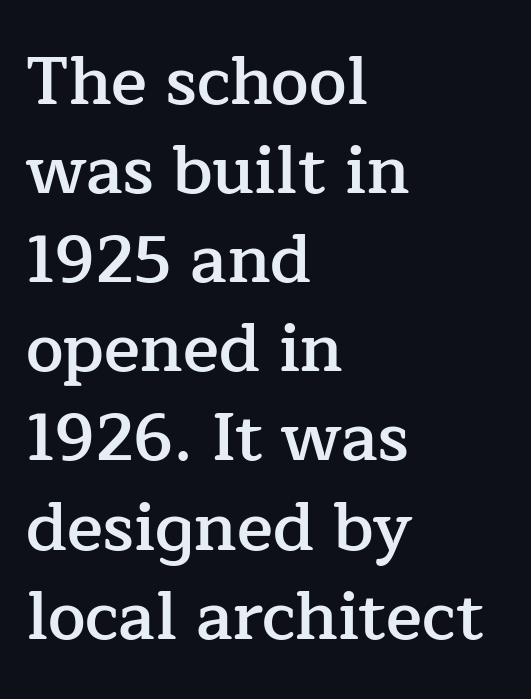
The image shows 67 px semibold serif type, upright; set left-aligned, normal line spacing (1.33x), normal letter spacing, not underlined; low stroke contrast and a medium x-height.
